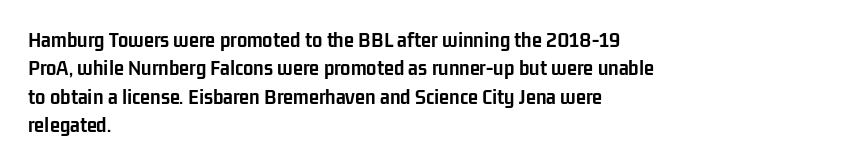
{"italic": "no", "bold": "yes", "underline": "no", "align": "left", "line_spacing_ratio": 1.23, "letter_spacing": "normal", "letter_spacing_em": 0.0, "glyph_px": 23}
